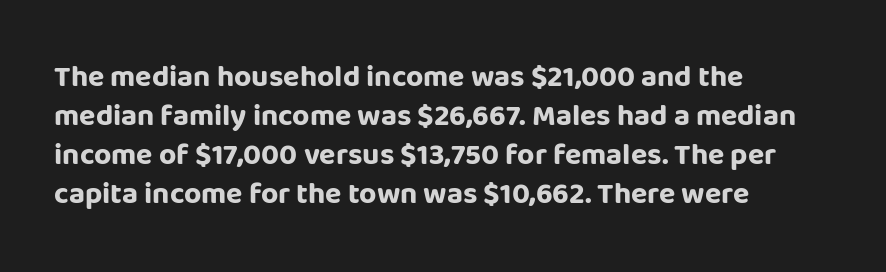
Q: Is the text bold? A: Yes.
Q: Is the text italic (slanted)? A: No, it is upright.
Q: Is the typeface a serif or a sans-serif typeface? A: Sans-serif.
Q: Is the text underlined? A: No.
Q: How is the paragraph aligned? A: Left-aligned.
Q: Is the spacing between letters normal or unusually wide? A: Normal.
Q: Is the spacing between lines tight, normal or loose? A: Normal.
Q: Width (condensed, normal, or wide)? A: Normal.
Q: Stroke contrast? A: Low.
Q: x-height? A: Large.
Q: Monospaced? A: No.
